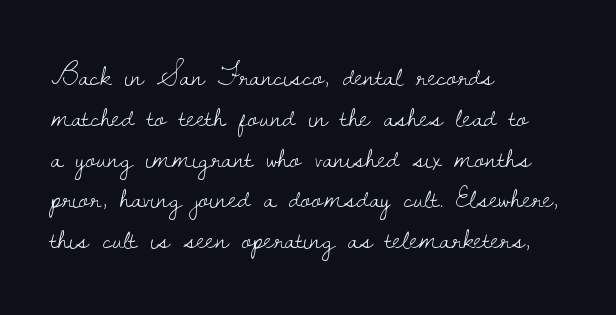
Q: Is the text bold? A: No.
Q: Is the text italic (slanted)? A: Yes.
Q: Is the typeface a serif or a sans-serif typeface? A: Serif.
Q: Is the text underlined? A: No.
Q: How is the paragraph aligned? A: Left-aligned.
Q: Is the spacing between letters normal or unusually wide? A: Normal.
Q: Is the spacing between lines tight, normal or loose? A: Normal.
Q: Width (condensed, normal, or wide)? A: Normal.
Q: Stroke contrast? A: Low.
Q: x-height? A: Small.
Q: Monospaced? A: No.
